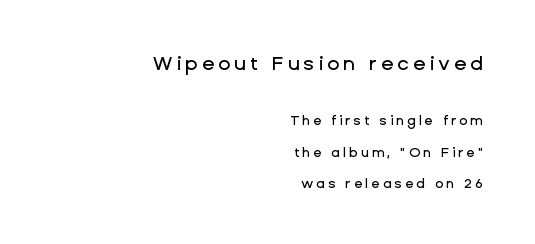
The image shows 20 px text type, upright; set right-aligned, loose line spacing (2.26x), unusually wide letter spacing (+0.2 em), not underlined; the first (top) block is 1.43x larger.
